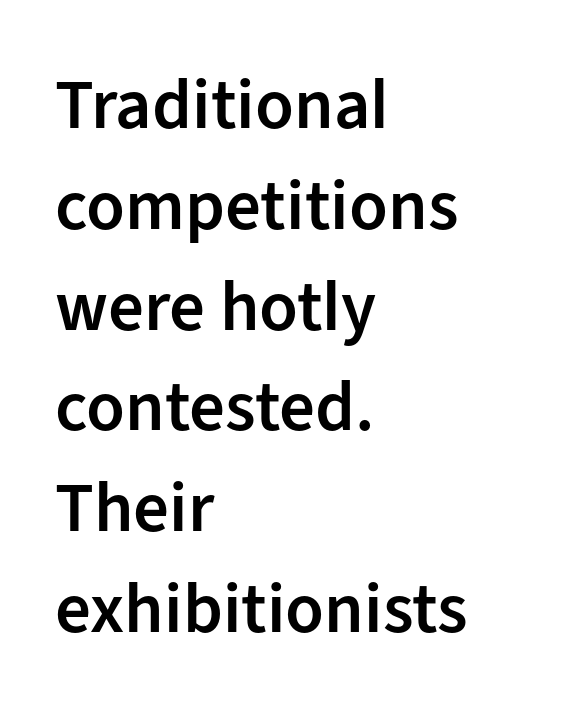
Q: Is the text bold? A: Semi-bold.
Q: Is the text italic (slanted)? A: No, it is upright.
Q: Is the typeface a serif or a sans-serif typeface? A: Sans-serif.
Q: Is the text underlined? A: No.
Q: How is the paragraph aligned? A: Left-aligned.
Q: Is the spacing between letters normal or unusually wide? A: Normal.
Q: Is the spacing between lines tight, normal or loose? A: Normal.
Q: Width (condensed, normal, or wide)? A: Normal.
Q: Stroke contrast? A: Low.
Q: x-height? A: Medium.
Q: Monospaced? A: No.
